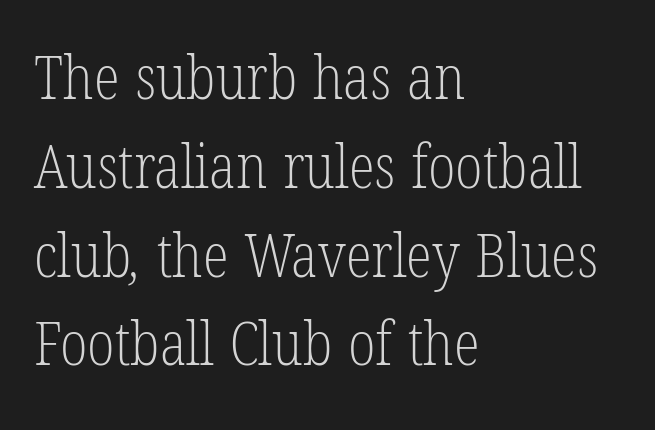
Q: Is the text bold? A: No.
Q: Is the typeface a serif or a sans-serif typeface? A: Serif.
Q: Is the text underlined? A: No.
Q: How is the paragraph aligned? A: Left-aligned.
Q: Is the spacing between letters normal or unusually wide? A: Normal.
Q: Is the spacing between lines tight, normal or loose? A: Normal.
Q: Width (condensed, normal, or wide)? A: Condensed.
Q: Stroke contrast? A: Low.
Q: x-height? A: Medium.
Q: Monospaced? A: No.
